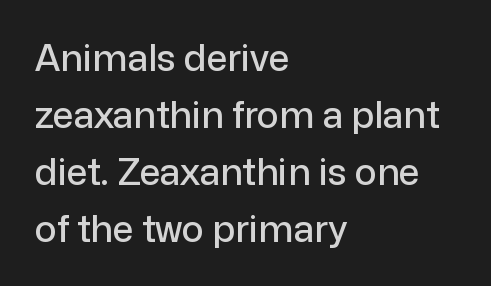
{"serif": "no", "italic": "no", "width": "normal", "stroke_contrast": "low", "x_height": "medium", "monospaced": "no", "underline": "no", "align": "left", "line_spacing": "normal", "line_spacing_ratio": 1.54, "letter_spacing": "normal", "letter_spacing_em": 0.0, "glyph_px": 37}
